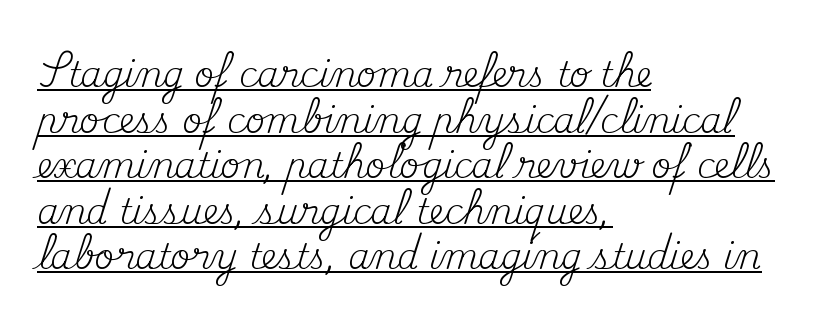
{"serif": "yes", "bold": "no", "weight": "regular", "width": "normal", "stroke_contrast": "medium", "x_height": "small", "monospaced": "no", "underline": "yes", "align": "left", "line_spacing": "normal", "line_spacing_ratio": 1.34, "letter_spacing": "normal", "letter_spacing_em": 0.0, "glyph_px": 34}
